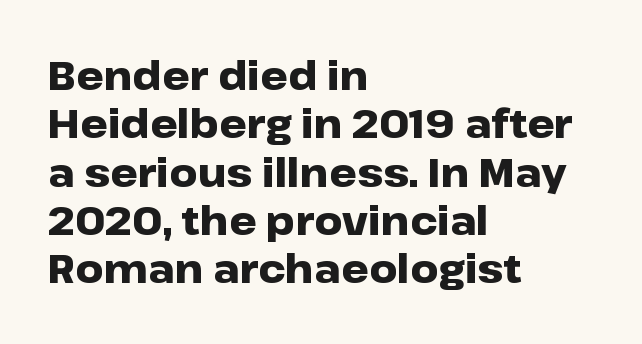
The image shows 39 px heavy, wide sans-serif type, upright; set left-aligned, line spacing 1.24x, normal letter spacing, not underlined; low stroke contrast and a medium x-height.
